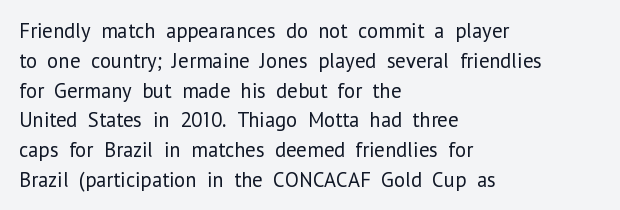
Q: Is the text bold? A: No.
Q: Is the text italic (slanted)? A: No, it is upright.
Q: Is the text underlined? A: No.
Q: How is the paragraph aligned? A: Left-aligned.
Q: Is the spacing between letters normal or unusually wide? A: Normal.
Q: Is the spacing between lines tight, normal or loose? A: Normal.
